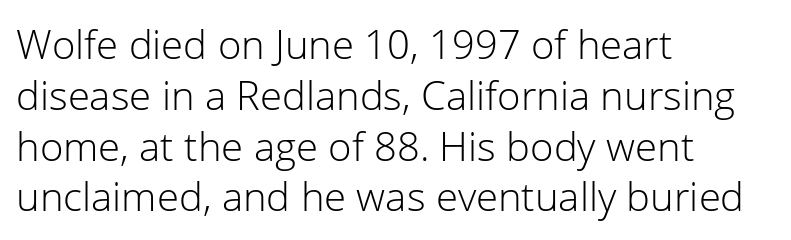
The image shows 40 px light sans-serif type, upright; set left-aligned, normal line spacing (1.27x), normal letter spacing, not underlined; low stroke contrast and a medium x-height.
